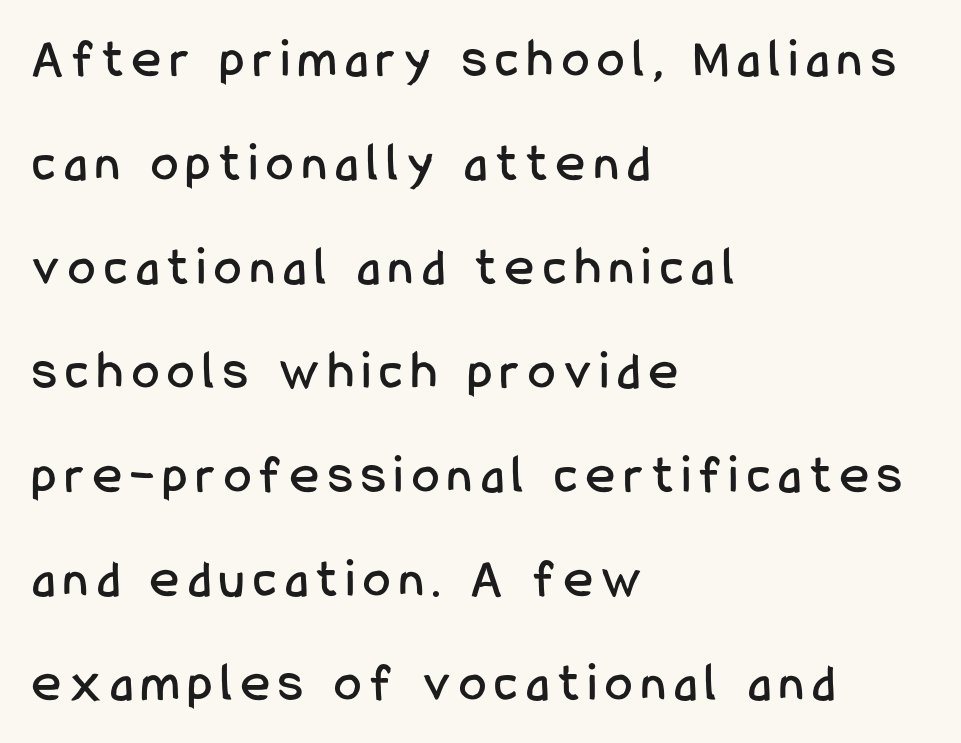
The image shows 55 px condensed sans-serif type, upright; set left-aligned, line spacing 1.89x, not underlined; low stroke contrast and a medium x-height.
